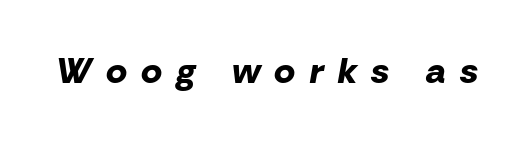
Q: Is the text bold? A: Yes.
Q: Is the text italic (slanted)? A: Yes, it leans right by about 10 degrees.
Q: Is the text underlined? A: No.
Q: Is the spacing between letters normal or unusually wide? A: Unusually wide.
Q: Width (condensed, normal, or wide)? A: Normal.
Q: Stroke contrast? A: Low.
Q: x-height? A: Medium.
Q: Monospaced? A: No.
